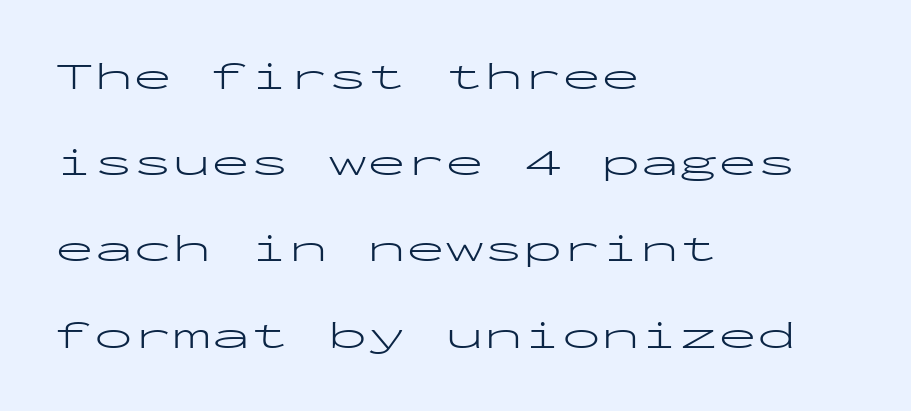
The text block is weighted toward the left margin, trailing off unevenly rightward. Descenders are the only things crossing below the line. Does the leading feel generous? Absolutely, it's lavish. No italicization has been applied; the sample stays upright. Nothing sits at the stroke ends, so this counts as sans-serif.
